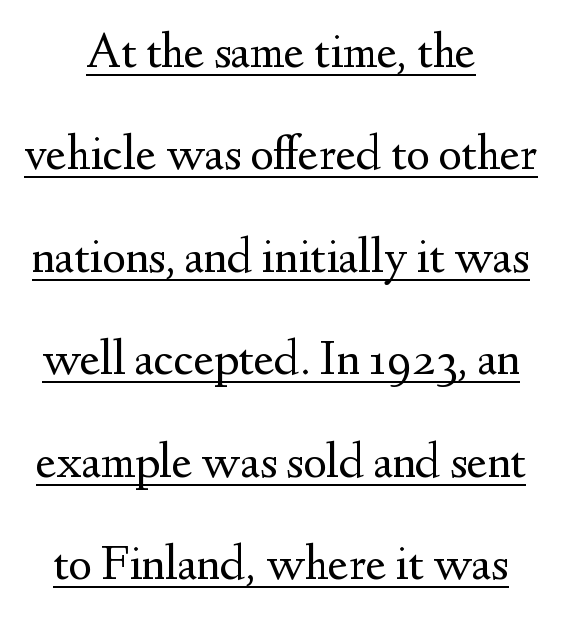
Q: Is the text bold? A: No.
Q: Is the text italic (slanted)? A: No, it is upright.
Q: Is the typeface a serif or a sans-serif typeface? A: Serif.
Q: Is the text underlined? A: Yes.
Q: Is the spacing between letters normal or unusually wide? A: Normal.
Q: Is the spacing between lines tight, normal or loose? A: Loose.
Q: Width (condensed, normal, or wide)? A: Normal.
Q: Stroke contrast? A: Medium.
Q: x-height? A: Small.
Q: Monospaced? A: No.
